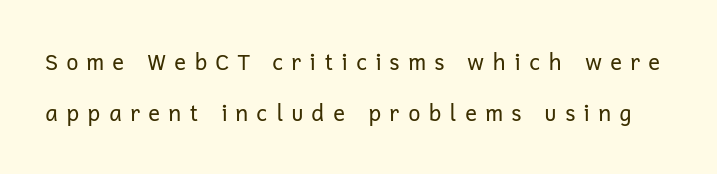
Q: Is the text bold? A: No.
Q: Is the text italic (slanted)? A: No, it is upright.
Q: Is the text underlined? A: No.
Q: Is the spacing between letters normal or unusually wide? A: Unusually wide.
Q: Is the spacing between lines tight, normal or loose? A: Loose.
